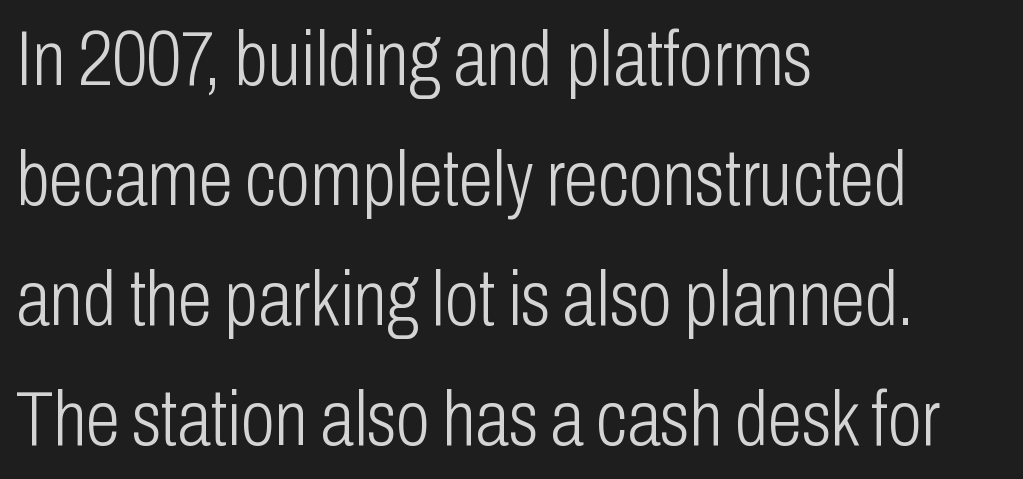
Q: Is the text bold? A: No.
Q: Is the text italic (slanted)? A: No, it is upright.
Q: Is the typeface a serif or a sans-serif typeface? A: Sans-serif.
Q: Is the text underlined? A: No.
Q: How is the paragraph aligned? A: Left-aligned.
Q: Is the spacing between letters normal or unusually wide? A: Normal.
Q: Is the spacing between lines tight, normal or loose? A: Normal.
Q: Width (condensed, normal, or wide)? A: Condensed.
Q: Stroke contrast? A: Low.
Q: x-height? A: Medium.
Q: Monospaced? A: No.
